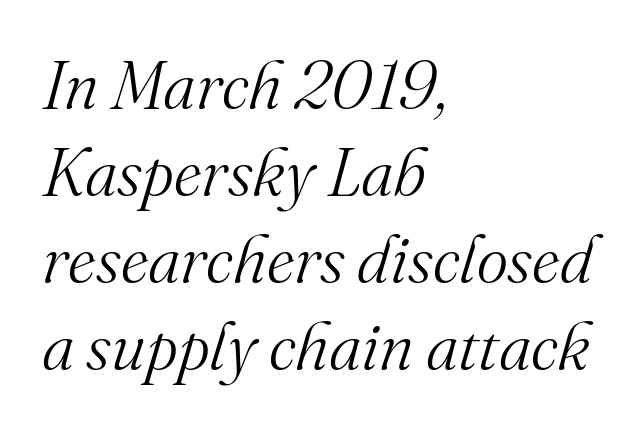
Q: Is the text bold? A: No.
Q: Is the text italic (slanted)? A: Yes, it leans right by about 16 degrees.
Q: Is the typeface a serif or a sans-serif typeface? A: Serif.
Q: Is the text underlined? A: No.
Q: How is the paragraph aligned? A: Left-aligned.
Q: Is the spacing between letters normal or unusually wide? A: Normal.
Q: Is the spacing between lines tight, normal or loose? A: Normal.
Q: Width (condensed, normal, or wide)? A: Normal.
Q: Stroke contrast? A: Medium.
Q: x-height? A: Small.
Q: Monospaced? A: No.
